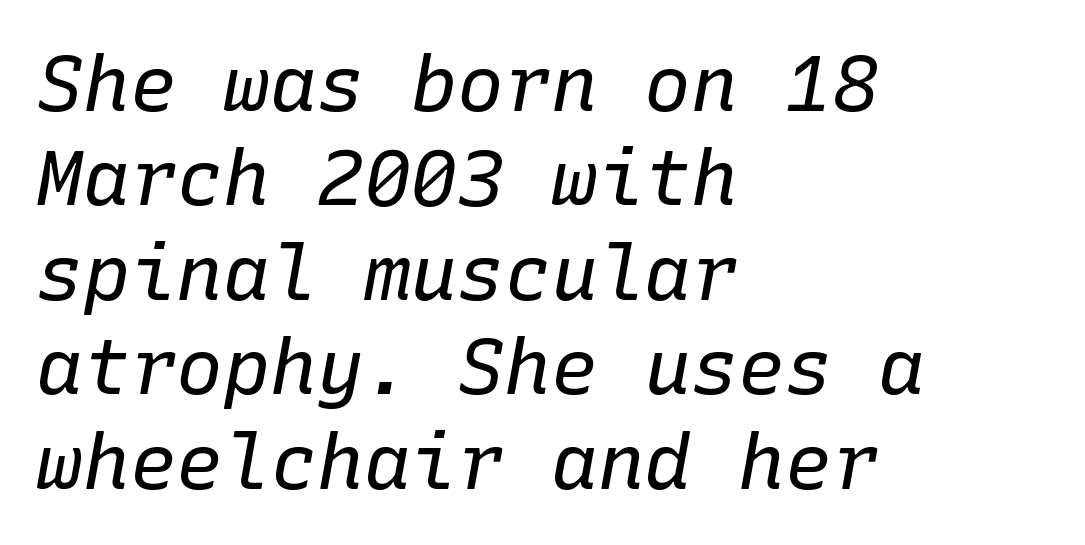
{"italic": "yes", "lean": "right", "slant_degrees": 10, "bold": "no", "weight": "regular", "width": "normal", "stroke_contrast": "low", "x_height": "medium", "monospaced": "yes", "underline": "no", "align": "left", "line_spacing_ratio": 1.21, "letter_spacing": "normal", "letter_spacing_em": 0.0, "glyph_px": 78}
